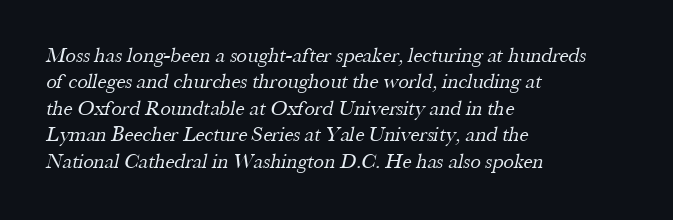
There is no visible air inserted between adjacent glyphs. A quiet, ordinary-to-light weight characterises the typeface. Bare-footed words on every line. The setting favours the left margin, as ordinary paragraphs usually do.
